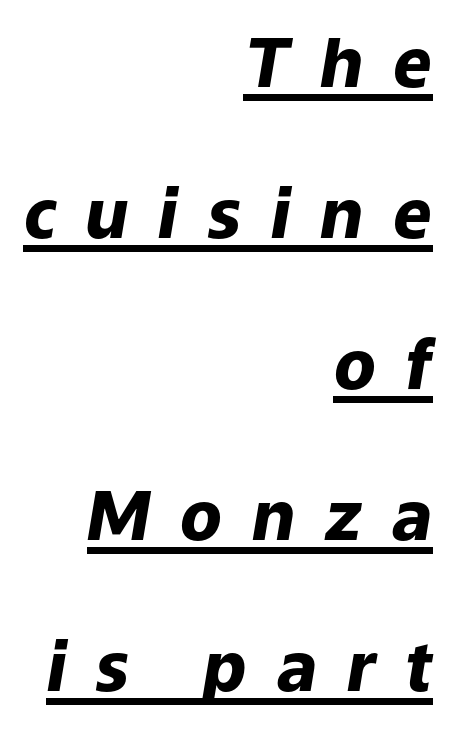
{"italic": "yes", "lean": "right", "slant_degrees": 9, "bold": "yes", "weight": "heavy", "width": "normal", "stroke_contrast": "low", "x_height": "medium", "monospaced": "no", "underline": "yes", "align": "right", "line_spacing": "loose", "line_spacing_ratio": 2.22, "letter_spacing": "wide", "letter_spacing_em": 0.44, "glyph_px": 68}
